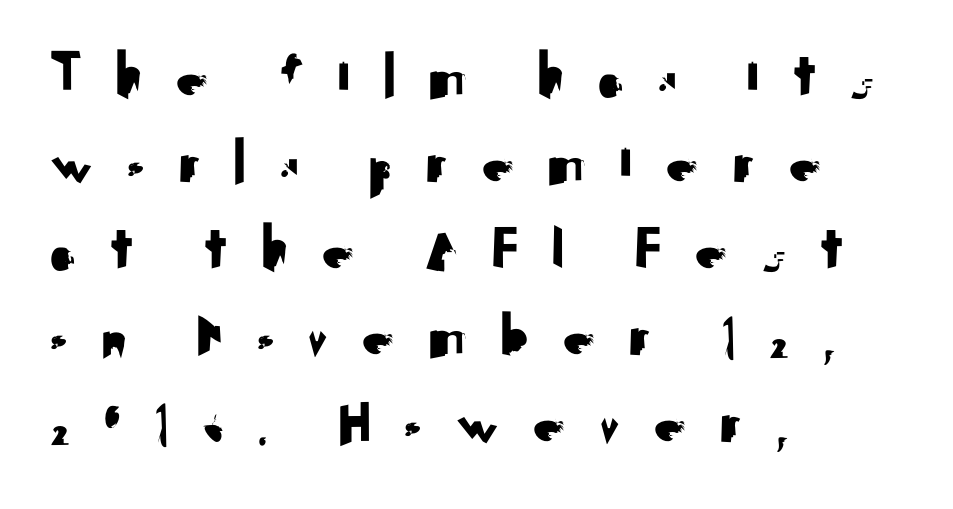
The image shows 66 px sans-serif type, upright; set left-aligned, normal line spacing (1.31x), unusually wide letter spacing (+0.46 em), not underlined; medium stroke contrast and a small x-height.
